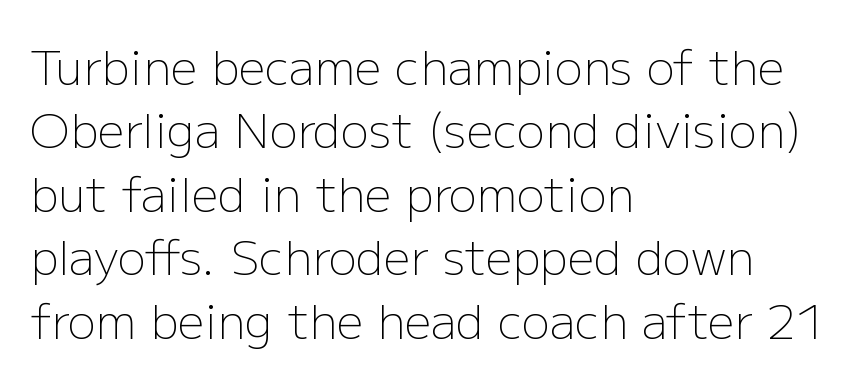
{"serif": "no", "italic": "no", "bold": "no", "weight": "light", "width": "normal", "stroke_contrast": "low", "x_height": "medium", "monospaced": "no", "underline": "no", "align": "left", "line_spacing": "normal", "line_spacing_ratio": 1.35, "letter_spacing": "normal", "letter_spacing_em": 0.0, "glyph_px": 47}
